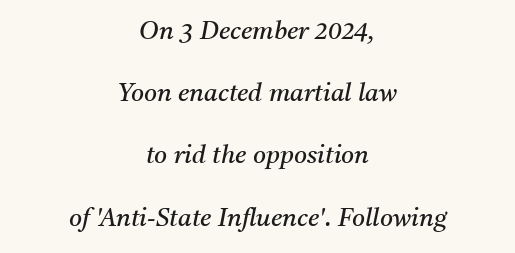
When letters slant like this, we call the style italic. Nobody drew a line under any word here. The typesetter chose a symmetrical, centered arrangement here. Baseline-to-baseline distance is far greater than the letter height. This is not heavy type; no bold has been used.
